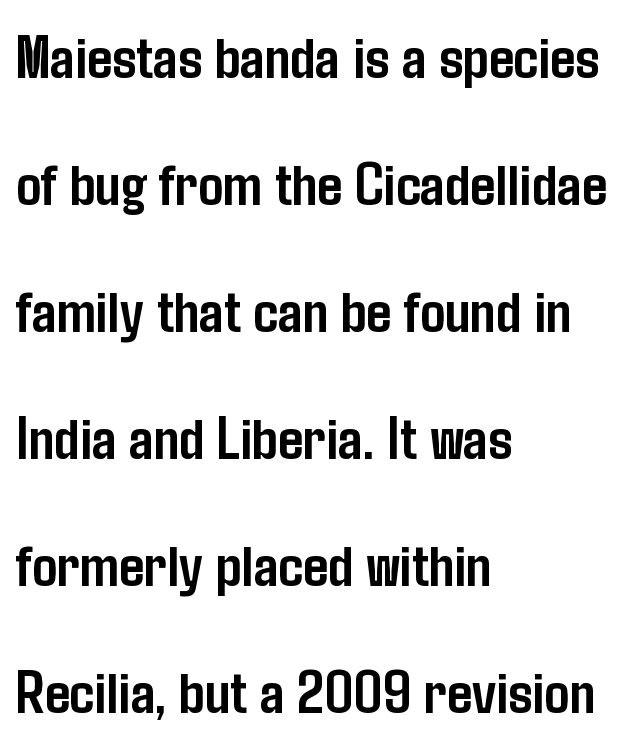
{"serif": "no", "italic": "no", "bold": "yes", "weight": "semibold", "width": "condensed", "stroke_contrast": "low", "x_height": "medium", "monospaced": "no", "underline": "no", "align": "left", "line_spacing": "loose", "line_spacing_ratio": 2.05, "letter_spacing": "normal", "letter_spacing_em": 0.0, "glyph_px": 62}
